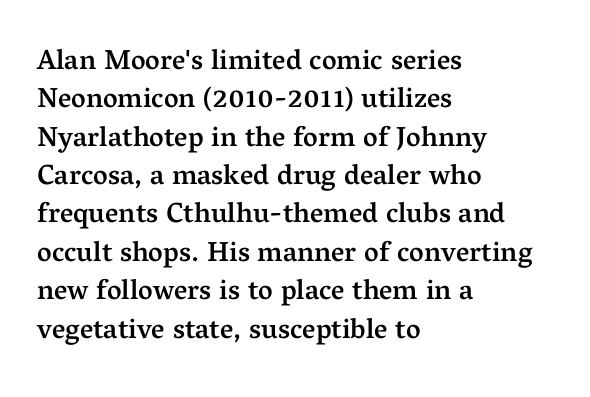
The image shows 28 px semibold serif type, upright; set left-aligned, normal line spacing (1.37x), normal letter spacing, not underlined; medium stroke contrast and a medium x-height.
